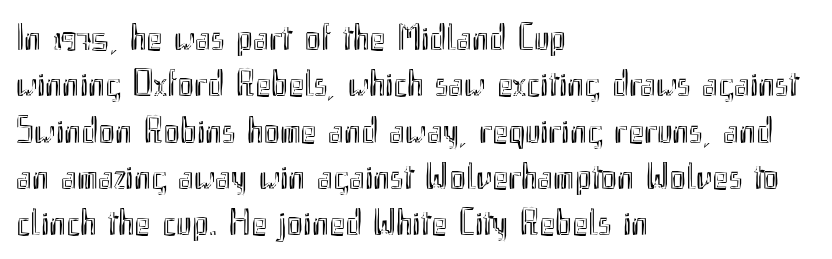
The image shows 38 px condensed type, upright; set left-aligned, line spacing 1.22x, normal letter spacing, not underlined; a small x-height.
